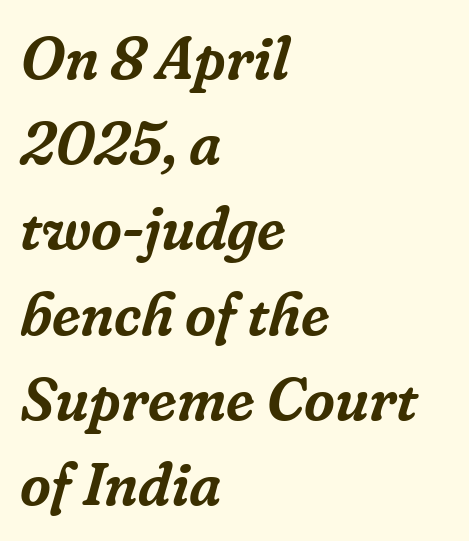
Descender tails drop into unmarked territory. Here the designer chose a conventional face with non-uniform glyph widths. Normally led — the rows are evenly, conventionally spaced. The letters carry serifs — small finishing strokes at the ends of their stems. If you drew a line through each stem, it would be angled.
